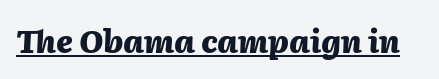
The image shows 31 px heavy type, italic (leaning right); set normal letter spacing, underlined; medium stroke contrast and a medium x-height.
